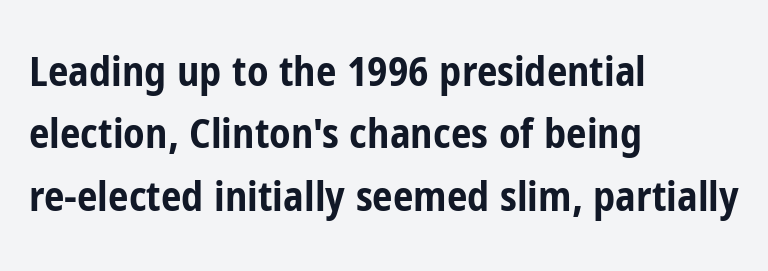
Looks like regular typesetting: each glyph gets only the width it needs. The designer left line spacing at the default. Observe the ordinary spacing: letters are neighbours, not strangers. I'd call this a sans setting — the letters go barefoot. Honestly, there is no underline to notice here at all.
